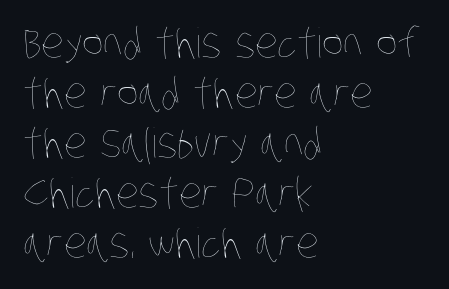
Q: Is the text bold? A: No.
Q: Is the text underlined? A: No.
Q: How is the paragraph aligned? A: Left-aligned.
Q: Is the spacing between letters normal or unusually wide? A: Normal.
Q: Width (condensed, normal, or wide)? A: Condensed.
Q: Stroke contrast? A: Low.
Q: x-height? A: Large.
Q: Monospaced? A: No.
